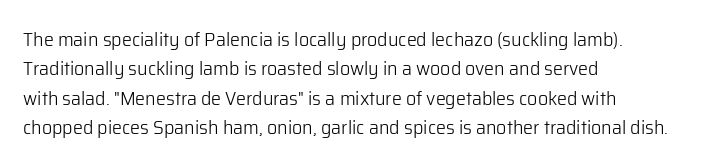
Look at the tracking — it's just the regular setting, nothing added. This sample keeps an unexceptional amount of space between lines. A typesetter would mark this as roman, not italic. Each row of text sits above clean, open space. Ink coverage per letter is moderate at most. This rendering uses left alignment, leaving the right contour irregular.
